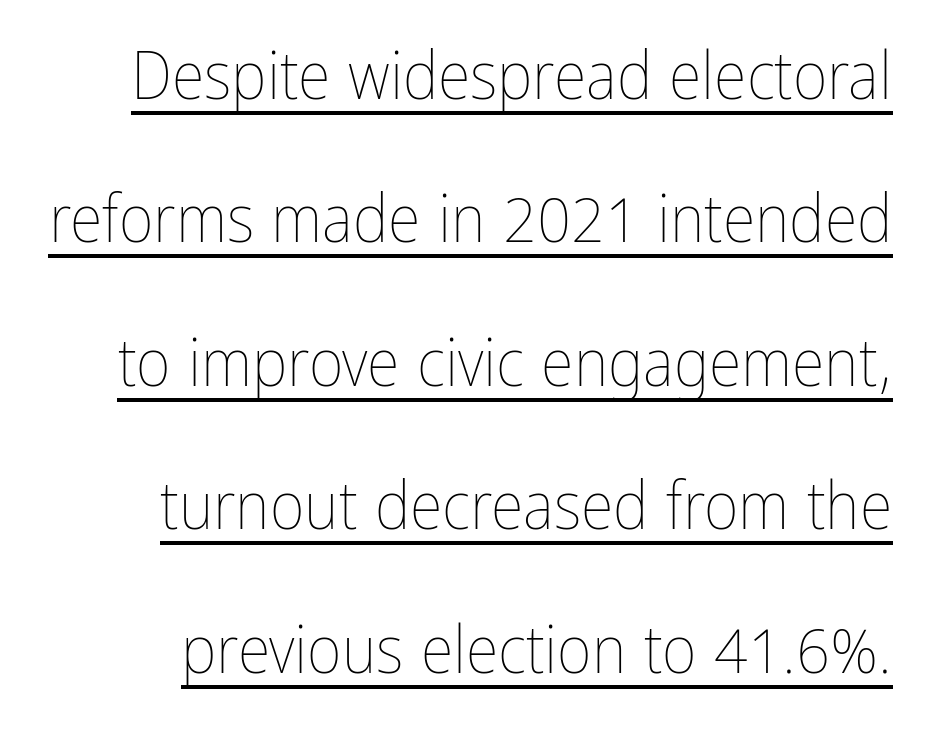
{"italic": "no", "bold": "no", "weight": "thin", "width": "condensed", "stroke_contrast": "low", "x_height": "medium", "monospaced": "no", "underline": "yes", "line_spacing": "loose", "line_spacing_ratio": 2.14, "letter_spacing": "normal", "letter_spacing_em": 0.0, "glyph_px": 67}
